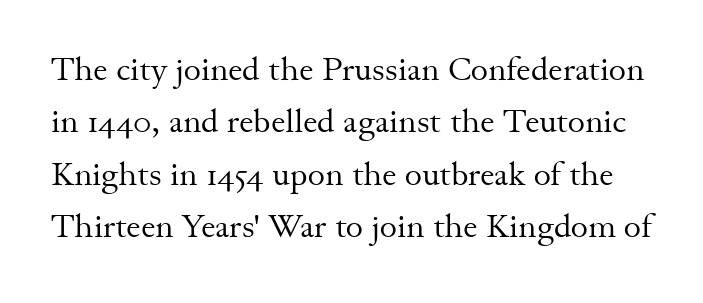
The image shows 33 px regular-weight serif type, upright; set normal line spacing (1.59x), normal letter spacing, not underlined; medium stroke contrast and a small x-height.
